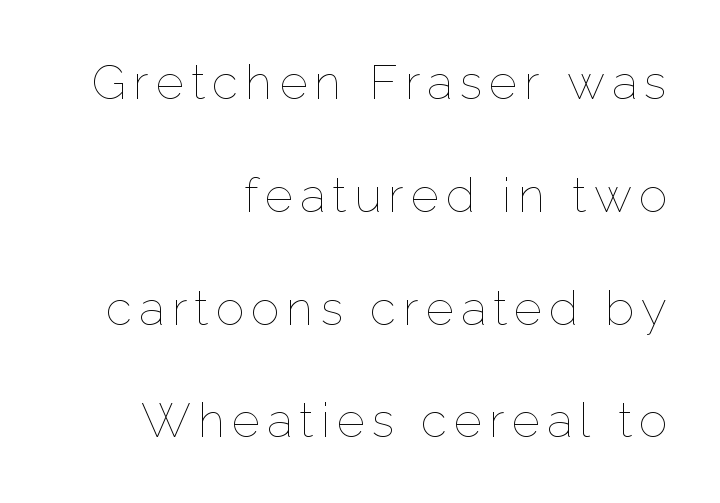
The characters are drawn with everyday or finer stroke widths. The axis of the letterforms is exactly vertical. Varying glyph widths throughout — classic text-font behaviour. Has an underline been added? It has not. Whoever set this chose breathing room over compactness in the vertical rhythm.
